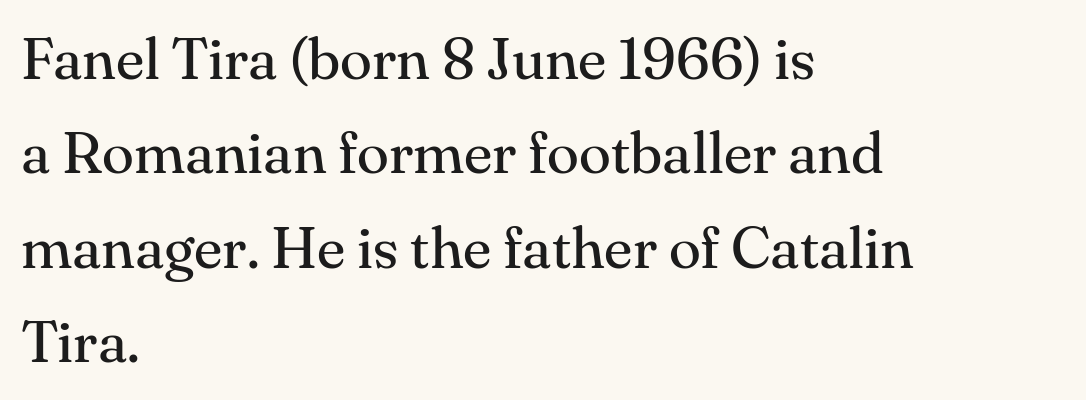
No heavy texture on the line: the type isn't bold. A typesetter would call this proportional, since set widths differ per character. Look at the tracking — it's just the regular setting, nothing added. Unlike a clean sans, this face finishes its strokes with serifs.
